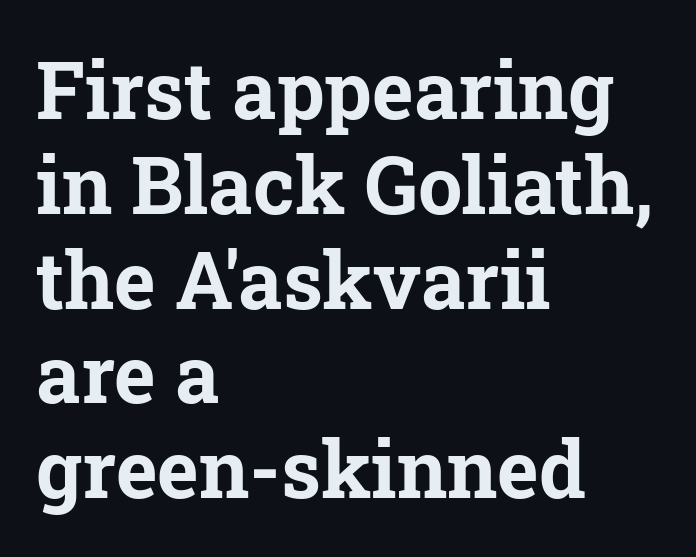
Q: Is the text bold? A: Yes.
Q: Is the text italic (slanted)? A: No, it is upright.
Q: Is the typeface a serif or a sans-serif typeface? A: Serif.
Q: Is the text underlined? A: No.
Q: How is the paragraph aligned? A: Left-aligned.
Q: Is the spacing between letters normal or unusually wide? A: Normal.
Q: Width (condensed, normal, or wide)? A: Normal.
Q: Stroke contrast? A: Low.
Q: x-height? A: Medium.
Q: Monospaced? A: No.
